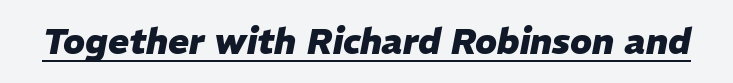
{"italic": "yes", "lean": "right", "slant_degrees": 11, "bold": "yes", "weight": "heavy", "width": "normal", "stroke_contrast": "low", "x_height": "medium", "monospaced": "no", "underline": "yes", "letter_spacing": "normal", "letter_spacing_em": 0.0, "glyph_px": 35}
